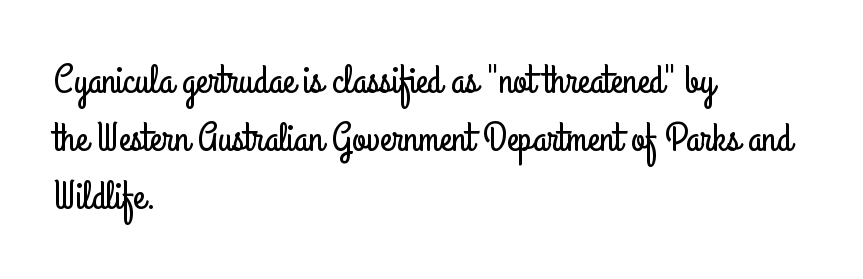
Is the letter spacing exaggerated? No — it looks like the ordinary default. Check where the strokes stop: nothing finishes them off — pure sans. Summary of vertical rhythm: regular, with standard interline spacing. The lines are quadded left. The words here are not underlined.
